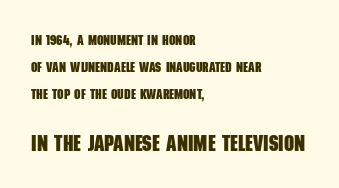
{"bold": "yes", "underline": "no", "align": "left", "line_spacing": "loose", "line_spacing_ratio": 1.93, "letter_spacing": "normal", "letter_spacing_em": 0.0, "larger_block": "second", "size_ratio": 1.57, "glyph_px": 22}
